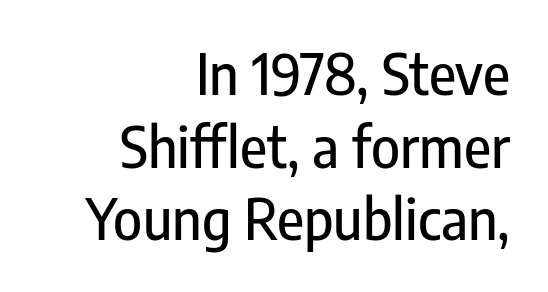
Q: Is the text italic (slanted)? A: No, it is upright.
Q: Is the typeface a serif or a sans-serif typeface? A: Sans-serif.
Q: Is the text underlined? A: No.
Q: How is the paragraph aligned? A: Right-aligned.
Q: Is the spacing between letters normal or unusually wide? A: Normal.
Q: Is the spacing between lines tight, normal or loose? A: Normal.
Q: Width (condensed, normal, or wide)? A: Condensed.
Q: Stroke contrast? A: Low.
Q: x-height? A: Medium.
Q: Monospaced? A: No.
